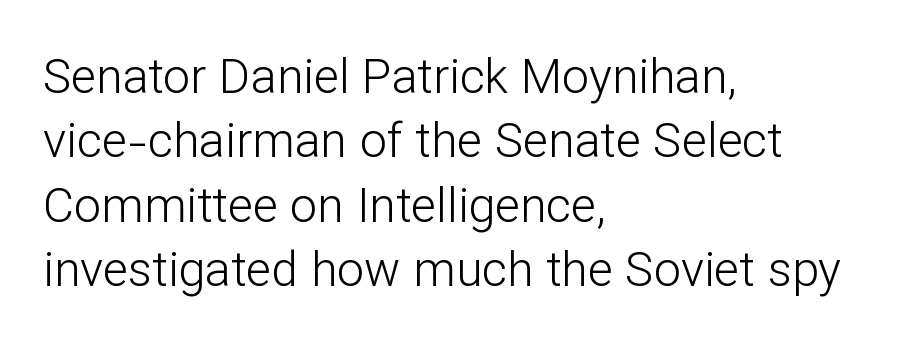
The image shows 48 px light sans-serif type, upright; set left-aligned, normal line spacing (1.34x), normal letter spacing, not underlined; low stroke contrast and a medium x-height.
